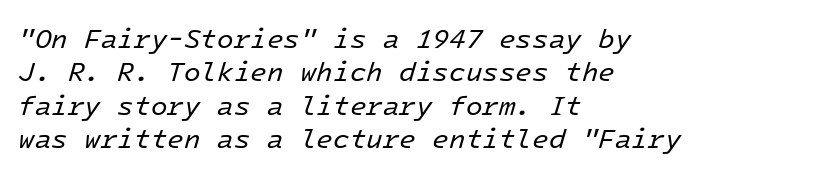
A light-to-regular cut is what we see here. The gaps between neighbouring characters are ordinary and unremarkable. Quick note: italic. Lines of text with bare space underneath. The typesetter chose a ragged-right arrangement here.
